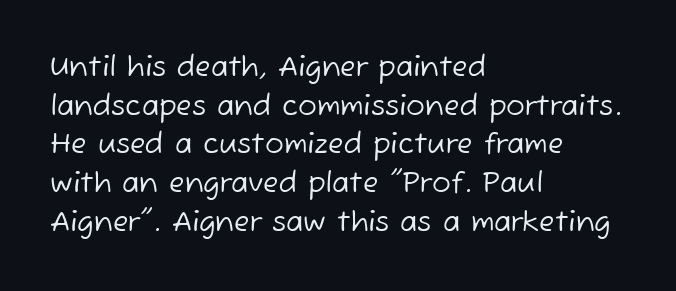
{"serif": "no", "bold": "no", "weight": "regular", "width": "normal", "stroke_contrast": "low", "x_height": "medium", "monospaced": "no", "underline": "no", "align": "left", "line_spacing": "normal", "line_spacing_ratio": 1.38, "letter_spacing": "normal", "letter_spacing_em": 0.0, "glyph_px": 28}
